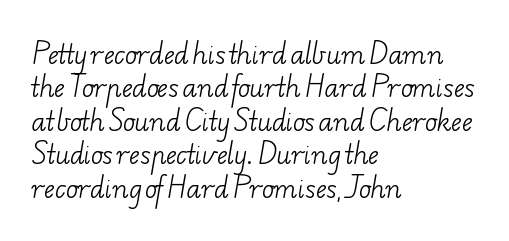
{"bold": "no", "underline": "no", "align": "left", "line_spacing": "normal", "line_spacing_ratio": 1.34, "letter_spacing": "normal", "letter_spacing_em": 0.0, "glyph_px": 25}
